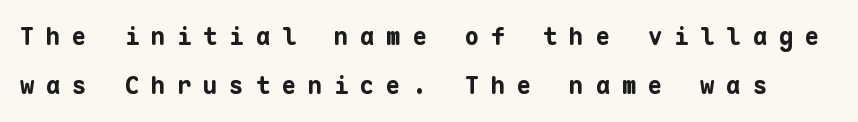
{"italic": "no", "bold": "yes", "underline": "no", "line_spacing": "loose", "line_spacing_ratio": 2.04, "letter_spacing": "wide", "letter_spacing_em": 0.49, "glyph_px": 24}
